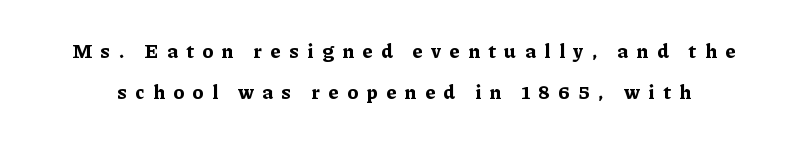
Q: Is the text bold? A: Yes.
Q: Is the text italic (slanted)? A: No, it is upright.
Q: Is the text underlined? A: No.
Q: Is the spacing between letters normal or unusually wide? A: Unusually wide.
Q: Is the spacing between lines tight, normal or loose? A: Loose.
